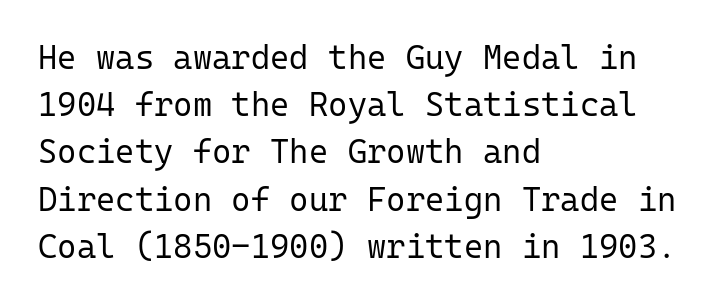
Q: Is the text bold? A: No.
Q: Is the text italic (slanted)? A: No, it is upright.
Q: Is the typeface a serif or a sans-serif typeface? A: Sans-serif.
Q: Is the text underlined? A: No.
Q: How is the paragraph aligned? A: Left-aligned.
Q: Is the spacing between letters normal or unusually wide? A: Normal.
Q: Is the spacing between lines tight, normal or loose? A: Normal.
Q: Width (condensed, normal, or wide)? A: Normal.
Q: Stroke contrast? A: Low.
Q: x-height? A: Medium.
Q: Monospaced? A: Yes.
